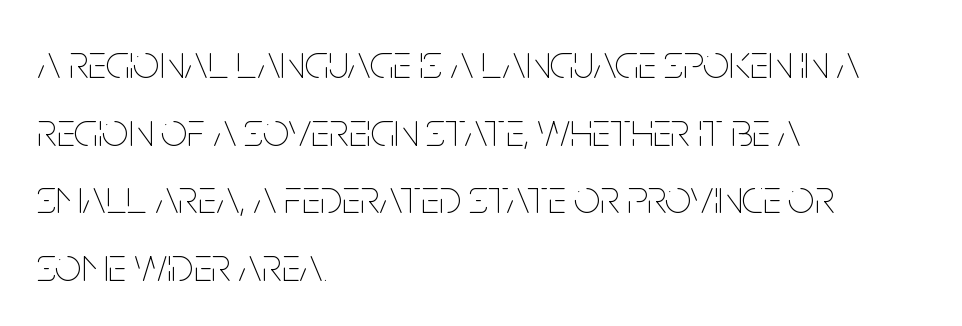
Q: Is the text bold? A: No.
Q: Is the text italic (slanted)? A: No, it is upright.
Q: Is the text underlined? A: No.
Q: How is the paragraph aligned? A: Left-aligned.
Q: Is the spacing between letters normal or unusually wide? A: Normal.
Q: Is the spacing between lines tight, normal or loose? A: Normal.
Q: Width (condensed, normal, or wide)? A: Condensed.
Q: Stroke contrast? A: Low.
Q: x-height? A: Large.
Q: Monospaced? A: No.
